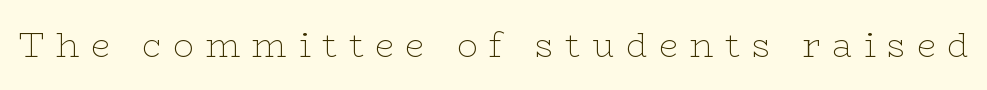
Q: Is the text bold? A: No.
Q: Is the text italic (slanted)? A: No, it is upright.
Q: Is the typeface a serif or a sans-serif typeface? A: Serif.
Q: Is the text underlined? A: No.
Q: Is the spacing between letters normal or unusually wide? A: Unusually wide.
Q: Width (condensed, normal, or wide)? A: Wide.
Q: Stroke contrast? A: Low.
Q: x-height? A: Medium.
Q: Monospaced? A: No.
